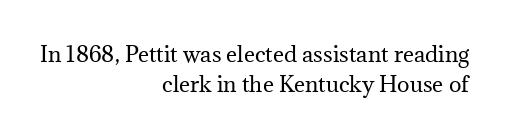
The image shows 21 px text type, upright; set right-aligned, normal line spacing (1.43x), normal letter spacing, not underlined.
